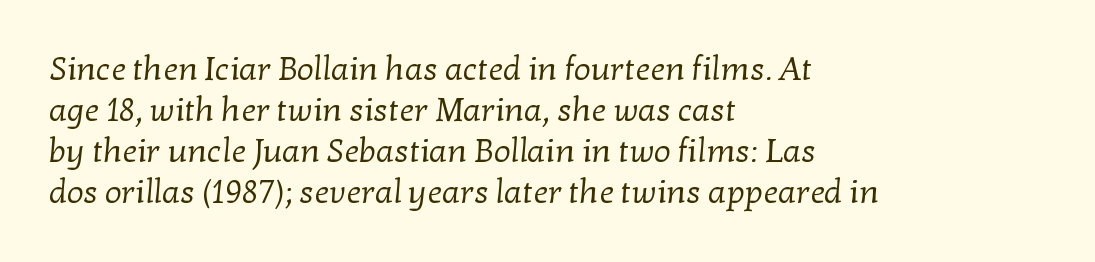
Has an underline been added? It has not. This sample uses a serif face. One-word summary of the alignment: left. Spacing verdict: proportional, widths tailored to each character. This reads as an unemphasized weight, regular at the heaviest. Does extra space separate the letters? No, they use regular spacing.
